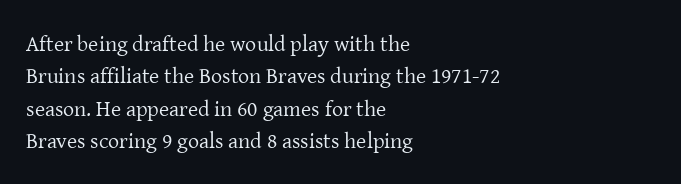
{"italic": "no", "bold": "no", "underline": "no", "align": "left", "line_spacing": "normal", "line_spacing_ratio": 1.47, "letter_spacing": "normal", "letter_spacing_em": 0.0, "glyph_px": 22}
